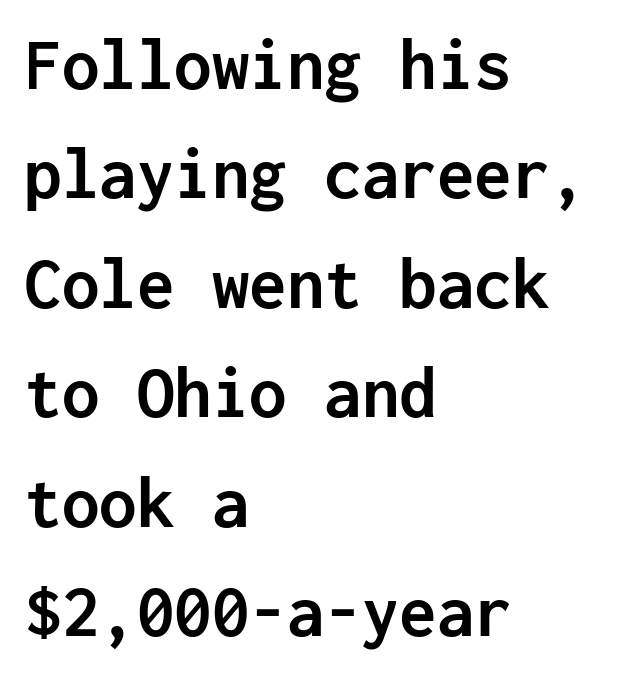
The image shows 75 px semibold sans-serif type, upright, monospaced; set left-aligned, normal line spacing (1.46x), normal letter spacing, not underlined; low stroke contrast and a medium x-height.
